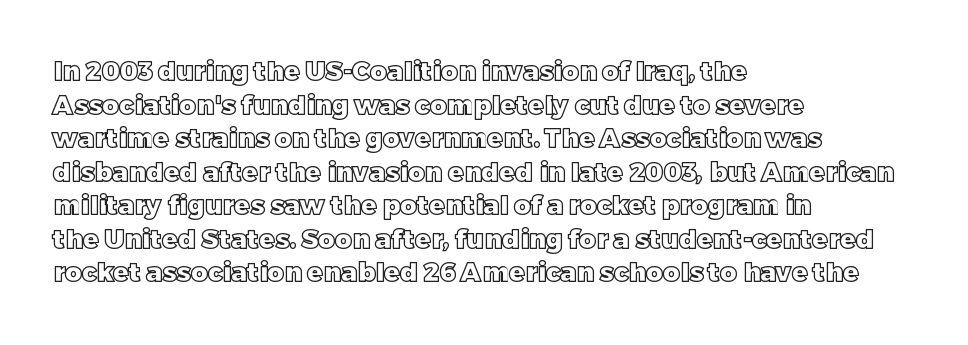
Q: Is the text italic (slanted)? A: No, it is upright.
Q: Is the text underlined? A: No.
Q: How is the paragraph aligned? A: Left-aligned.
Q: Is the spacing between letters normal or unusually wide? A: Normal.
Q: Is the spacing between lines tight, normal or loose? A: Normal.
